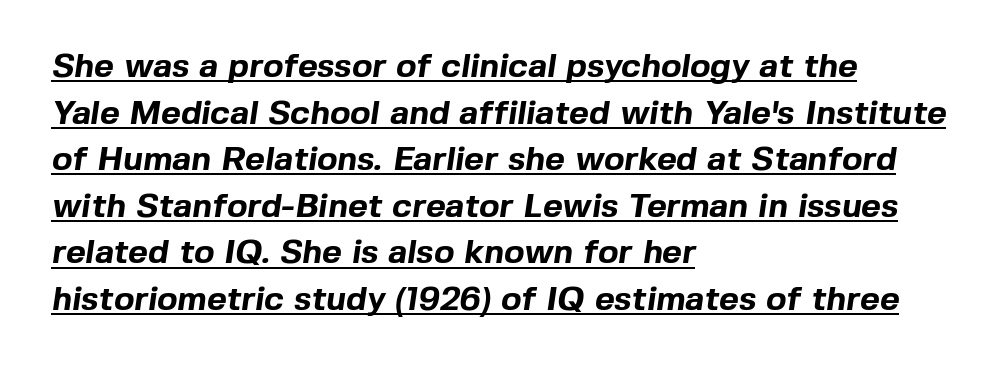
The face used here is rendered with its standard letterfit. A full-strength bold gives these letters their thick strokes. The specimen includes a rule beneath the text block's lines. Each line starts at the same left margin while the right side varies. Think of a printed novel: that variable character pitch is what you see here. The vertical gap from one line to the next is medium.
